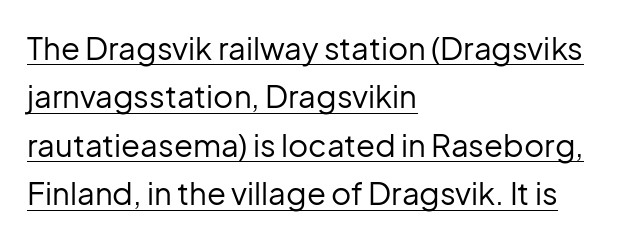
{"serif": "no", "italic": "no", "bold": "no", "weight": "regular", "width": "normal", "stroke_contrast": "low", "x_height": "medium", "monospaced": "no", "underline": "yes", "align": "left", "line_spacing": "normal", "line_spacing_ratio": 1.56, "letter_spacing": "normal", "letter_spacing_em": 0.0, "glyph_px": 31}
